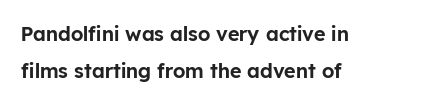
Q: Is the text italic (slanted)? A: No, it is upright.
Q: Is the text underlined? A: No.
Q: How is the paragraph aligned? A: Left-aligned.
Q: Is the spacing between letters normal or unusually wide? A: Normal.
